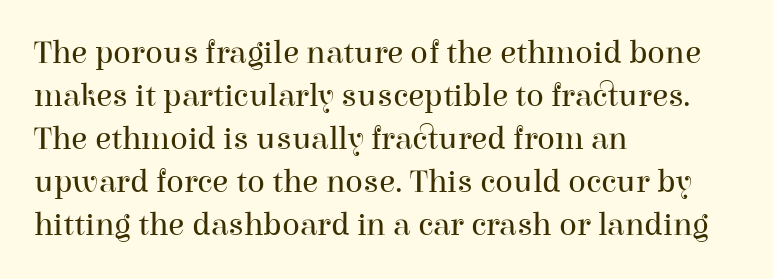
{"serif": "yes", "italic": "no", "bold": "no", "weight": "regular", "width": "normal", "stroke_contrast": "high", "x_height": "medium", "monospaced": "no", "underline": "no", "align": "left", "line_spacing": "normal", "line_spacing_ratio": 1.3, "letter_spacing": "normal", "letter_spacing_em": 0.0, "glyph_px": 33}
